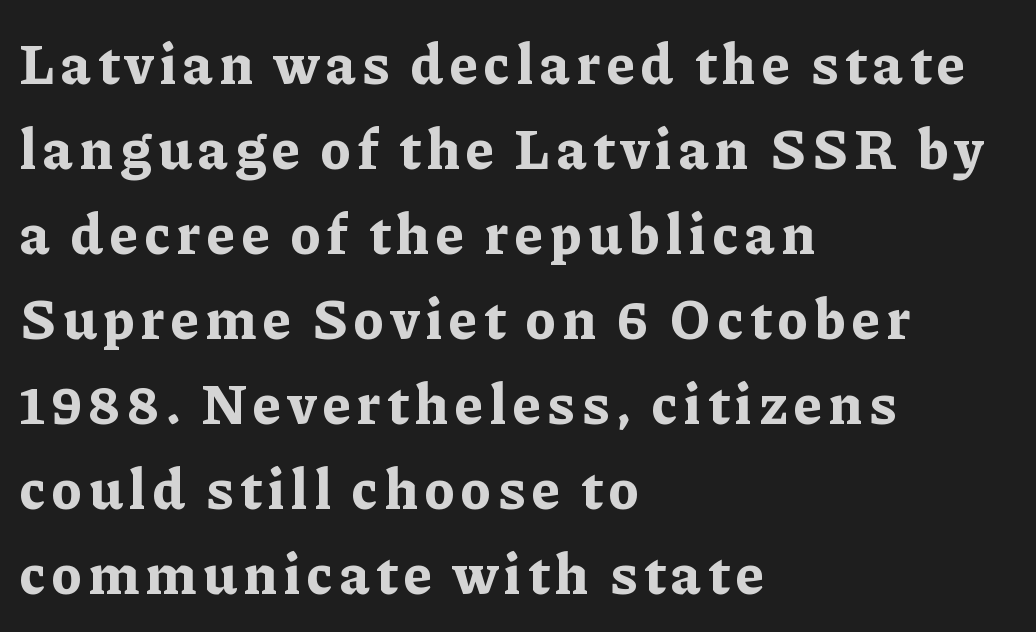
{"serif": "yes", "italic": "no", "bold": "yes", "weight": "bold", "width": "normal", "stroke_contrast": "low", "x_height": "medium", "monospaced": "no", "underline": "no", "align": "left", "line_spacing": "normal", "line_spacing_ratio": 1.49, "glyph_px": 57}
